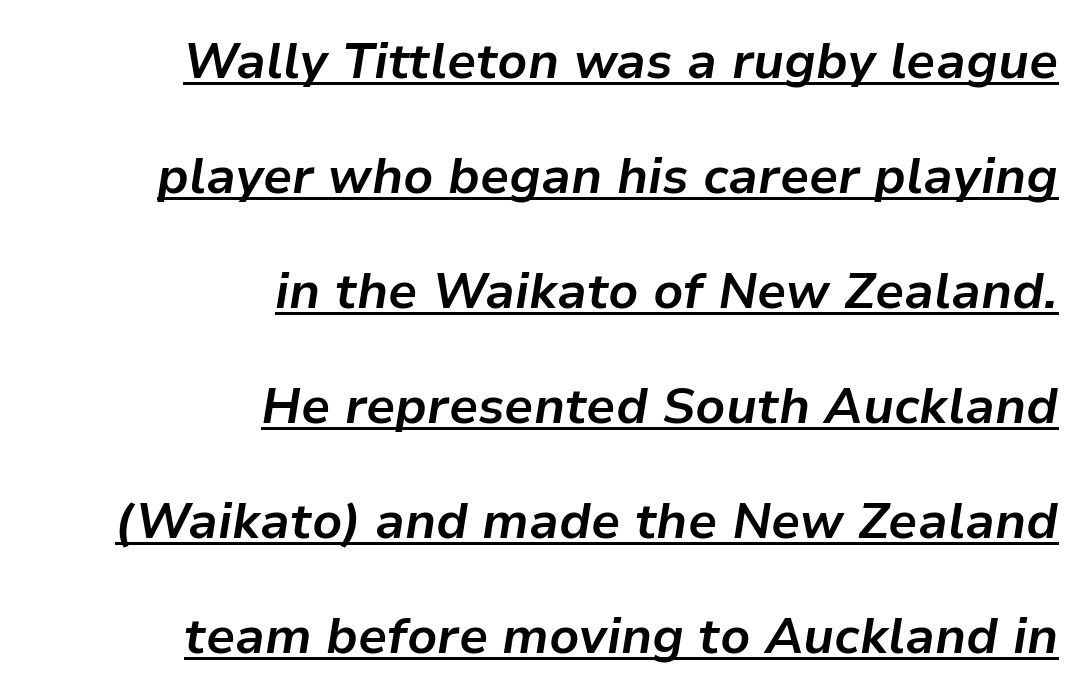
{"italic": "yes", "lean": "right", "slant_degrees": 9, "bold": "yes", "weight": "bold", "width": "normal", "stroke_contrast": "low", "x_height": "medium", "monospaced": "no", "underline": "yes", "align": "right", "line_spacing": "loose", "line_spacing_ratio": 2.3, "letter_spacing": "normal", "letter_spacing_em": 0.0, "glyph_px": 50}
